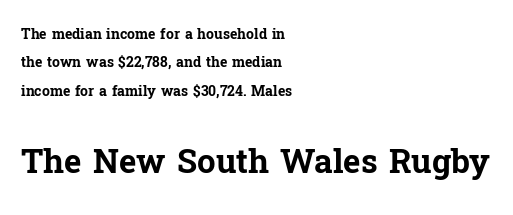
The image shows 33 px bold serif type, upright; set left-aligned, loose line spacing (2.02x), normal letter spacing, not underlined; the second (bottom) block is 2.36x larger; low stroke contrast and a medium x-height.
